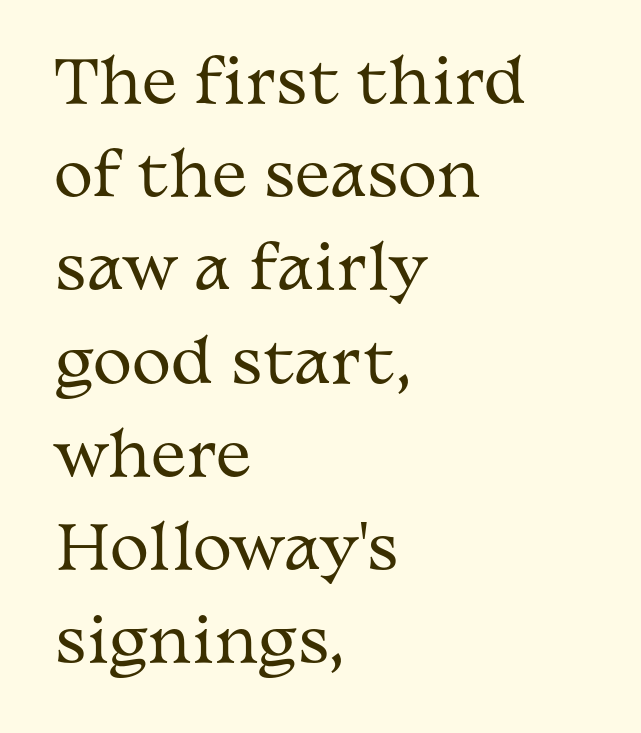
Looks like regular typesetting: each glyph gets only the width it needs. What's the leading like? Ordinary, nothing unusual. Each word holds together tightly as a unit, with standard inter-letter gaps. Summary of weight: not heavy and not bold. The words here are not underlined.
